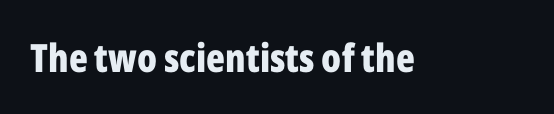
The image shows 39 px bold, condensed sans-serif type, upright; set normal letter spacing, not underlined; low stroke contrast and a medium x-height.
